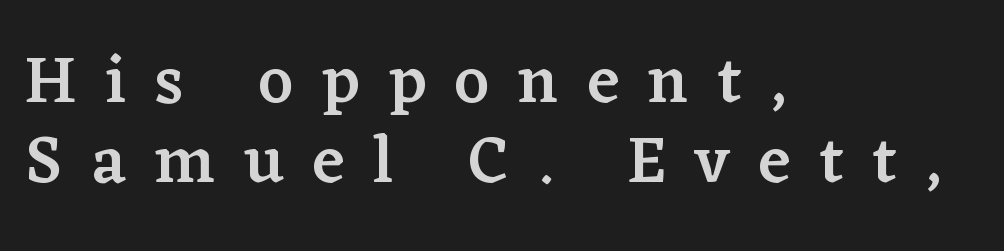
Strokes here are thickened, but only to semibold level. The letters stand straight up with perfectly vertical stems. The passage shown is typed in a proportional face where columns would drift. Here the glyphs are tracked loosely, breaking word shapes into spaced letters.
